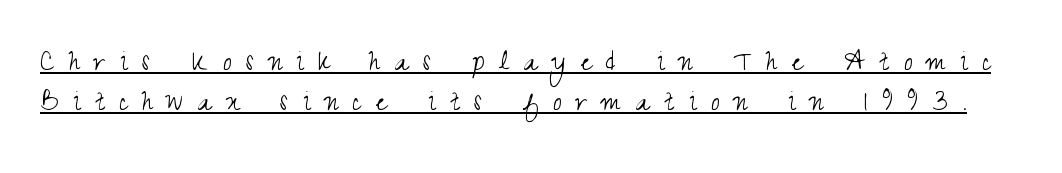
Q: Is the text bold? A: No.
Q: Is the text italic (slanted)? A: No, it is upright.
Q: Is the typeface a serif or a sans-serif typeface? A: Sans-serif.
Q: Is the text underlined? A: Yes.
Q: Is the spacing between letters normal or unusually wide? A: Unusually wide.
Q: Is the spacing between lines tight, normal or loose? A: Normal.
Q: Width (condensed, normal, or wide)? A: Condensed.
Q: Stroke contrast? A: Medium.
Q: x-height? A: Small.
Q: Monospaced? A: No.
